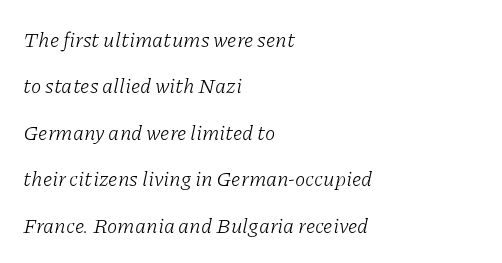
Q: Is the text bold? A: No.
Q: Is the text italic (slanted)? A: Yes, it leans right by about 11 degrees.
Q: Is the text underlined? A: No.
Q: How is the paragraph aligned? A: Left-aligned.
Q: Is the spacing between letters normal or unusually wide? A: Normal.
Q: Is the spacing between lines tight, normal or loose? A: Loose.
